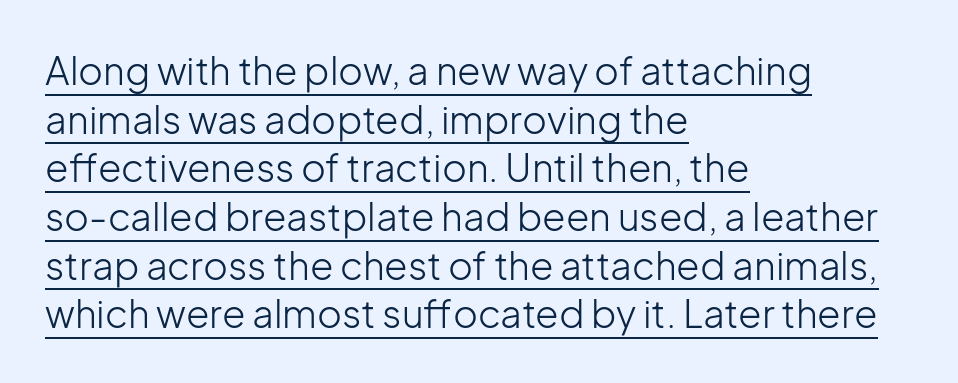
The image shows 38 px light sans-serif type, upright; set left-aligned, normal line spacing (1.28x), normal letter spacing, underlined; low stroke contrast and a medium x-height.
